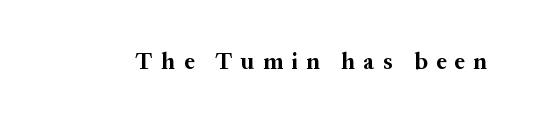
Q: Is the text bold? A: Yes.
Q: Is the text italic (slanted)? A: No, it is upright.
Q: Is the text underlined? A: No.
Q: Is the spacing between letters normal or unusually wide? A: Unusually wide.
